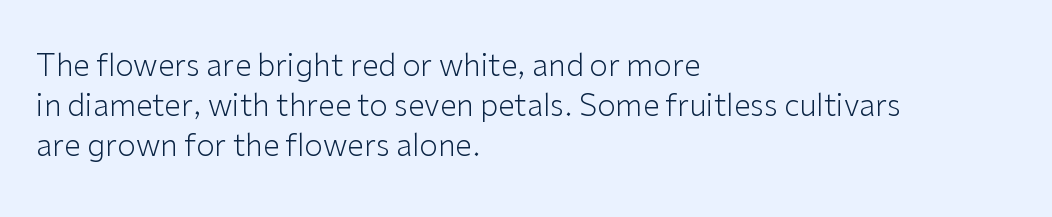
Designer's note — italics off, roman on. Where is the straight margin? On the left. The passage shown is typed in a proportional face where columns would drift. Regular leading. Font category for this specimen: sans-serif. Nothing heavy about these letters — not bold at all.
